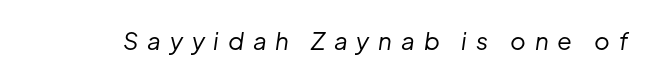
Q: Is the text bold? A: No.
Q: Is the text italic (slanted)? A: Yes, it leans right by about 8 degrees.
Q: Is the text underlined? A: No.
Q: Is the spacing between letters normal or unusually wide? A: Unusually wide.
